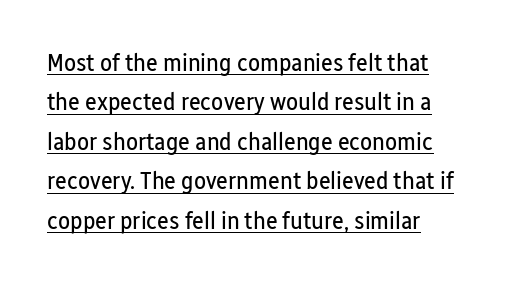
If you drew a line through each stem, it would be perfectly vertical. Reading down the column, the eye jumps a familiar distance to each next line. The strokes carry an ordinary text weight at most. Looks like someone drew a line under every word here. Is the letter spacing exaggerated? No — it looks like the ordinary default. Notice how the passage keeps a crisp vertical edge on the left only.
